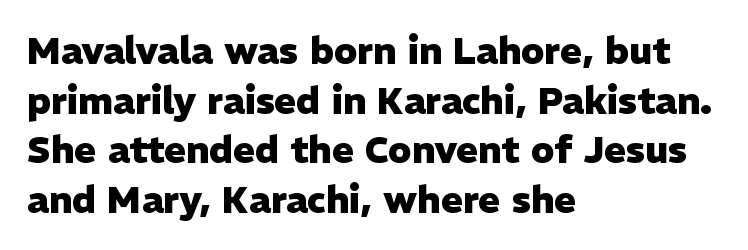
Q: Is the text bold? A: Yes.
Q: Is the text italic (slanted)? A: No, it is upright.
Q: Is the typeface a serif or a sans-serif typeface? A: Sans-serif.
Q: Is the text underlined? A: No.
Q: How is the paragraph aligned? A: Left-aligned.
Q: Is the spacing between letters normal or unusually wide? A: Normal.
Q: Is the spacing between lines tight, normal or loose? A: Normal.
Q: Width (condensed, normal, or wide)? A: Normal.
Q: Stroke contrast? A: Low.
Q: x-height? A: Medium.
Q: Monospaced? A: No.
